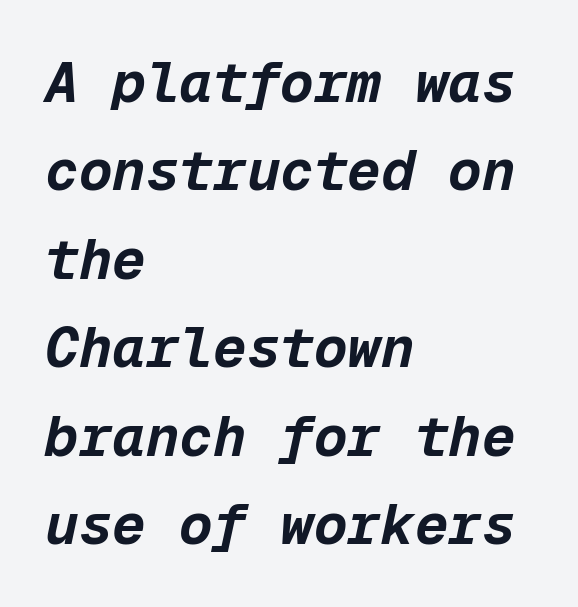
Q: Is the text bold? A: Yes.
Q: Is the text italic (slanted)? A: Yes, it leans right by about 12 degrees.
Q: Is the text underlined? A: No.
Q: How is the paragraph aligned? A: Left-aligned.
Q: Is the spacing between letters normal or unusually wide? A: Normal.
Q: Is the spacing between lines tight, normal or loose? A: Normal.
Q: Width (condensed, normal, or wide)? A: Normal.
Q: Stroke contrast? A: Low.
Q: x-height? A: Medium.
Q: Monospaced? A: Yes.
